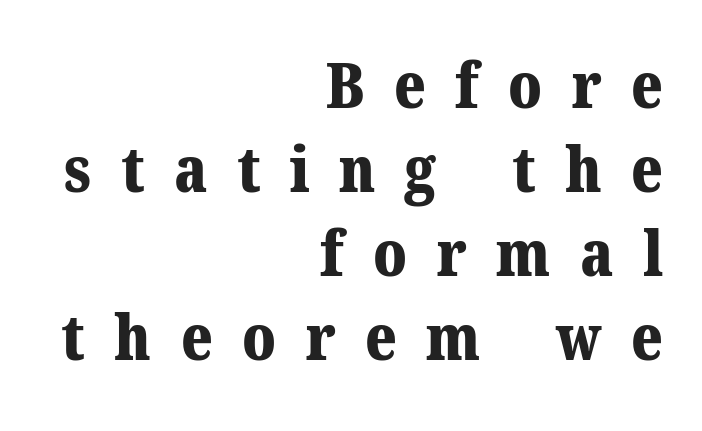
Spacing verdict: proportional, widths tailored to each character. The space beneath each line is pristine and unruled. Pretty heavy lettering here — definitely bold. The characters display serif detailing at their extremities.
